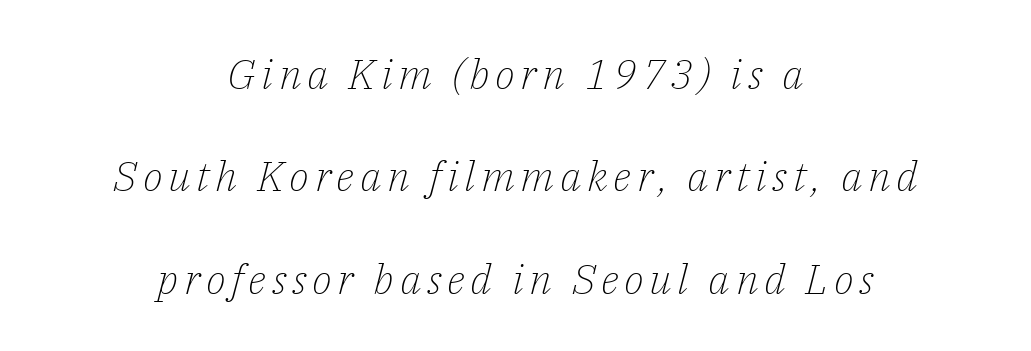
Short and long lines alike share a common midpoint. On a weight scale, this lands at 450 or below. Line spacing here is loose. Bare-footed words on every line. You can tell it's italic because the verticals aren't actually vertical.
